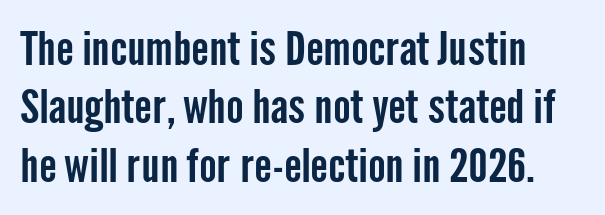
The image shows 47 px condensed sans-serif type, upright; set left-aligned, line spacing 1.24x, normal letter spacing, not underlined; low stroke contrast and a medium x-height.
